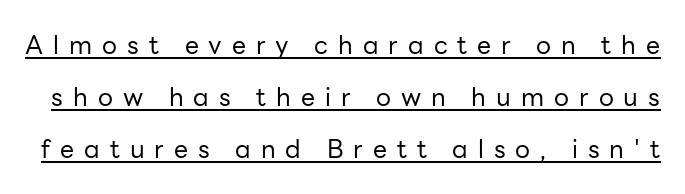
Regarding leading, the lines here are spaced well apart. The type sits square on the baseline with zero lean. Think standard paragraph weight, or any step lighter than that. How are the letters spaced? Widely, with obvious added tracking. What decoration does the sample have? An underline.
